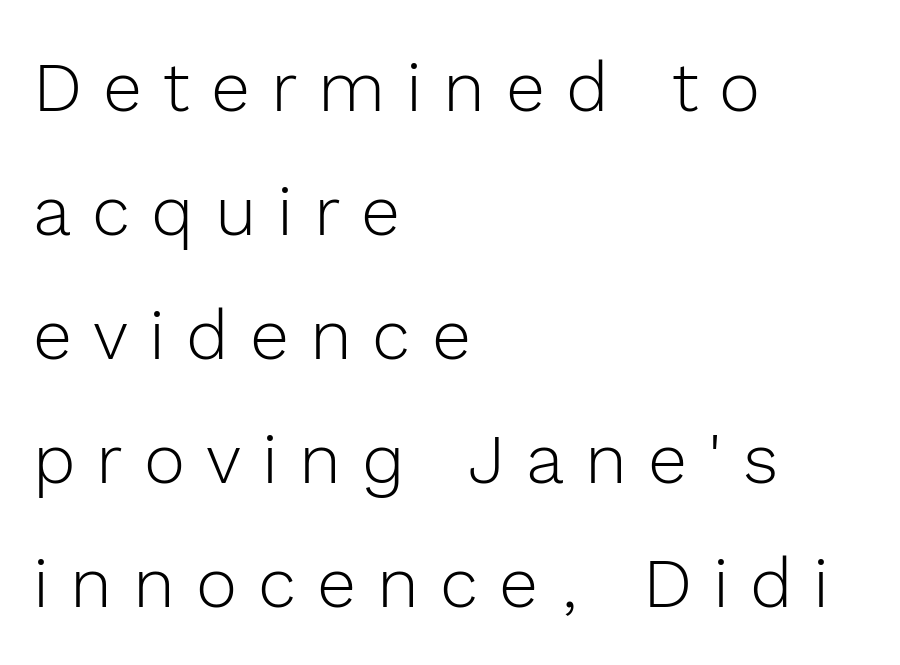
{"serif": "no", "italic": "no", "bold": "no", "weight": "light", "width": "normal", "x_height": "medium", "monospaced": "no", "underline": "no", "align": "left", "line_spacing_ratio": 1.77, "letter_spacing": "wide", "letter_spacing_em": 0.3, "glyph_px": 70}
